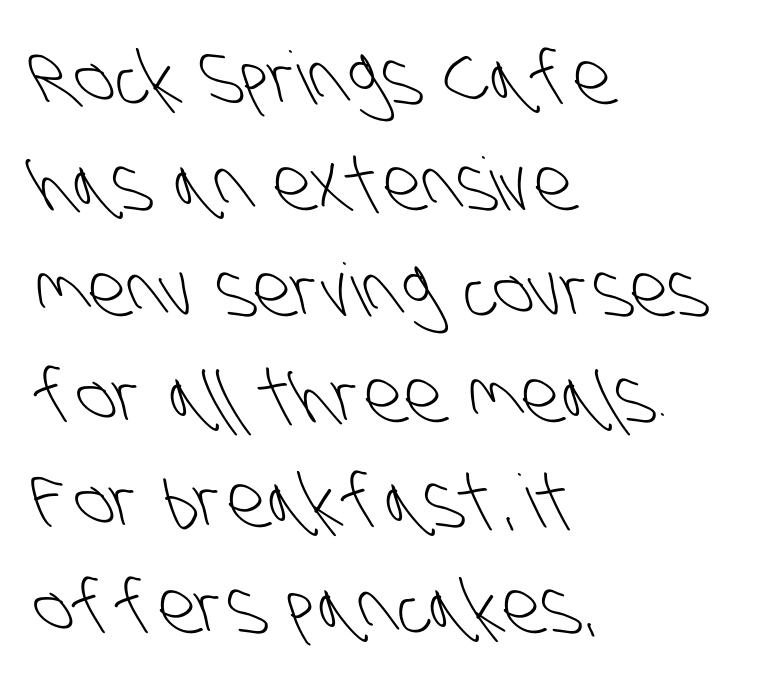
The image shows 73 px light, condensed sans-serif type; set left-aligned, normal line spacing (1.45x), normal letter spacing, not underlined; low stroke contrast and a large x-height.
